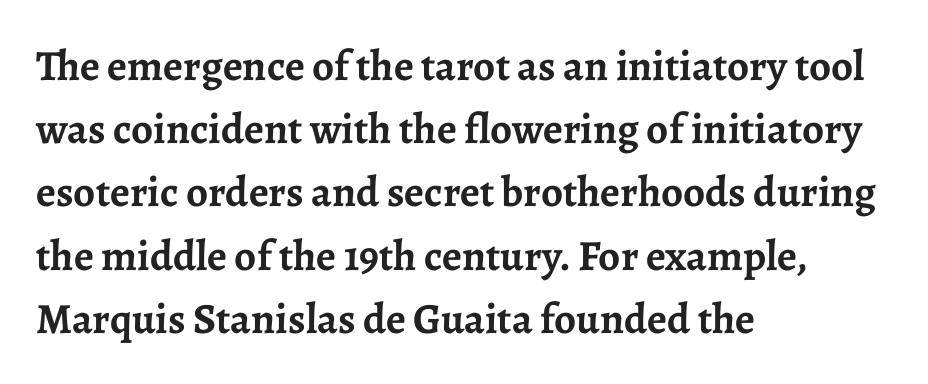
The image shows 43 px semibold serif type, upright; set left-aligned, normal line spacing (1.47x), normal letter spacing, not underlined; low stroke contrast and a medium x-height.
